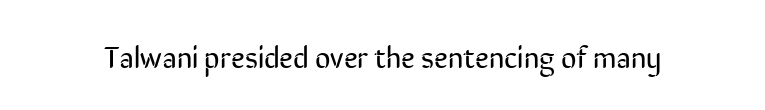
The image shows 30 px regular-weight, condensed sans-serif type, upright; set normal letter spacing, not underlined; low stroke contrast and a medium x-height.
